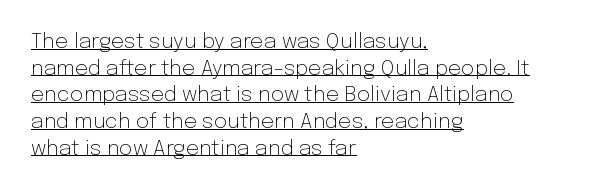
The image shows 21 px text type, upright; set left-aligned, normal line spacing (1.27x), normal letter spacing, underlined.
